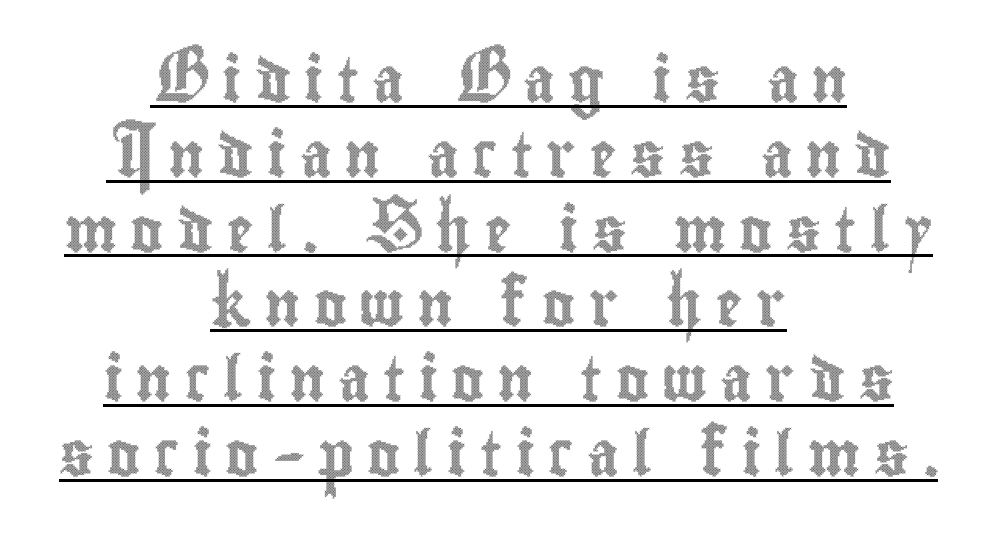
The image shows 44 px condensed type, upright; set centered, normal line spacing (1.7x), unusually wide letter spacing (+0.31 em), underlined; a small x-height.
